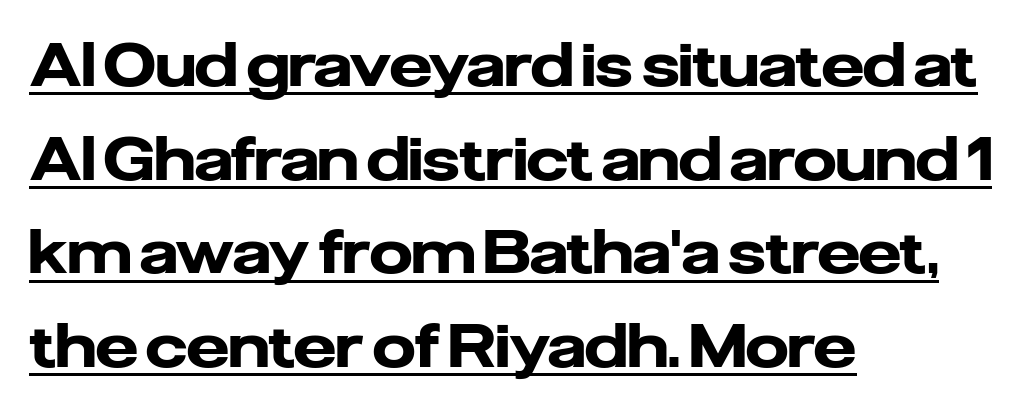
Q: Is the text bold? A: Yes.
Q: Is the text italic (slanted)? A: No, it is upright.
Q: Is the typeface a serif or a sans-serif typeface? A: Sans-serif.
Q: Is the text underlined? A: Yes.
Q: How is the paragraph aligned? A: Left-aligned.
Q: Is the spacing between letters normal or unusually wide? A: Normal.
Q: Is the spacing between lines tight, normal or loose? A: Normal.
Q: Width (condensed, normal, or wide)? A: Normal.
Q: Stroke contrast? A: Low.
Q: x-height? A: Medium.
Q: Monospaced? A: No.
